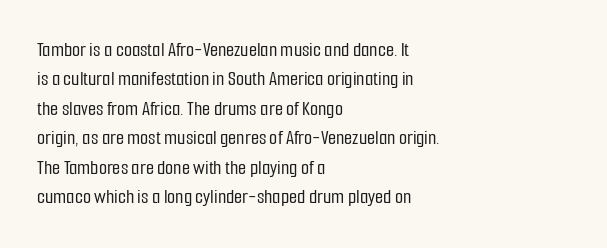
Q: Is the text italic (slanted)? A: No, it is upright.
Q: Is the text underlined? A: No.
Q: How is the paragraph aligned? A: Left-aligned.
Q: Is the spacing between letters normal or unusually wide? A: Normal.
Q: Is the spacing between lines tight, normal or loose? A: Normal.
